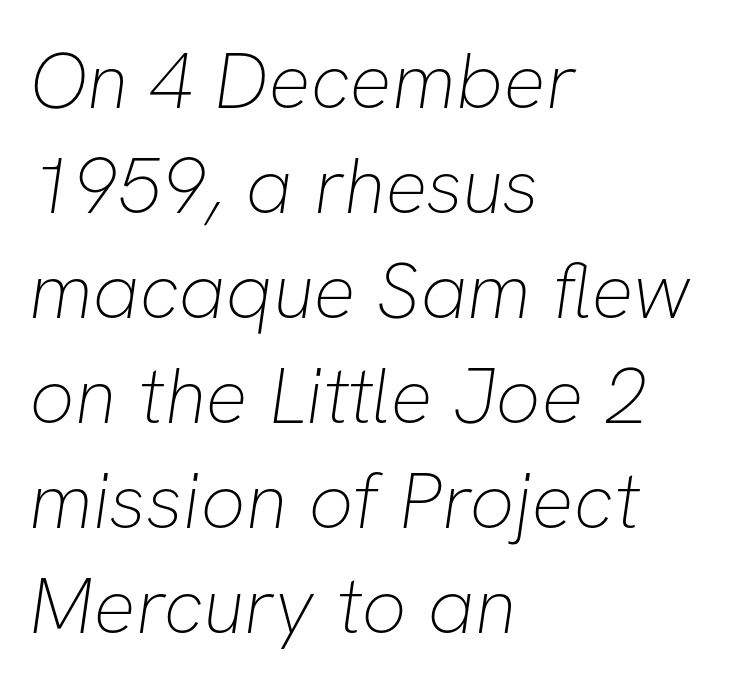
Q: Is the text bold? A: No.
Q: Is the typeface a serif or a sans-serif typeface? A: Sans-serif.
Q: Is the text underlined? A: No.
Q: How is the paragraph aligned? A: Left-aligned.
Q: Is the spacing between letters normal or unusually wide? A: Normal.
Q: Is the spacing between lines tight, normal or loose? A: Normal.
Q: Width (condensed, normal, or wide)? A: Normal.
Q: Stroke contrast? A: Low.
Q: x-height? A: Medium.
Q: Monospaced? A: No.
